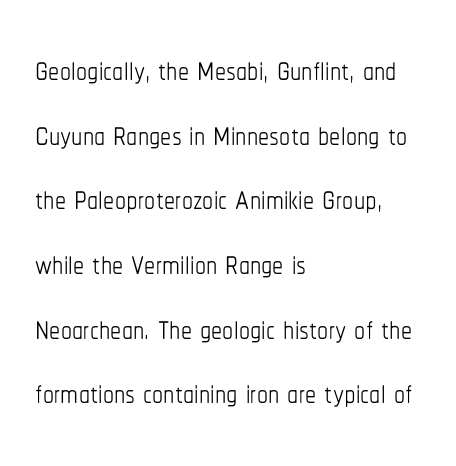
Q: Is the text bold? A: No.
Q: Is the text italic (slanted)? A: No, it is upright.
Q: Is the text underlined? A: No.
Q: How is the paragraph aligned? A: Left-aligned.
Q: Is the spacing between letters normal or unusually wide? A: Normal.
Q: Is the spacing between lines tight, normal or loose? A: Normal.
Q: Width (condensed, normal, or wide)? A: Condensed.
Q: Stroke contrast? A: Low.
Q: x-height? A: Medium.
Q: Monospaced? A: No.
